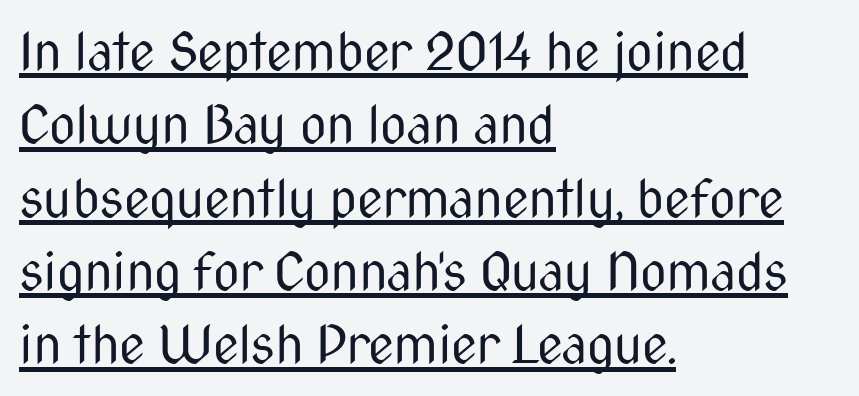
I'd call this a sans setting — the letters go barefoot. Compared with undecorated copy, this sample adds a rule below the words. A roman cut, with each character standing at attention. A typesetter would call this proportional, since set widths differ per character. The rendering uses a moderate line-height, typical for paragraphs. Nothing heavy about these letters — not bold at all.
